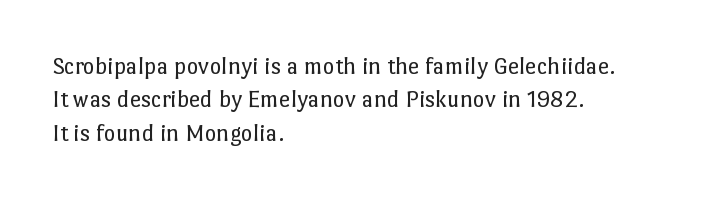
Q: Is the text bold? A: No.
Q: Is the text italic (slanted)? A: No, it is upright.
Q: Is the text underlined? A: No.
Q: How is the paragraph aligned? A: Left-aligned.
Q: Is the spacing between letters normal or unusually wide? A: Normal.
Q: Is the spacing between lines tight, normal or loose? A: Normal.
